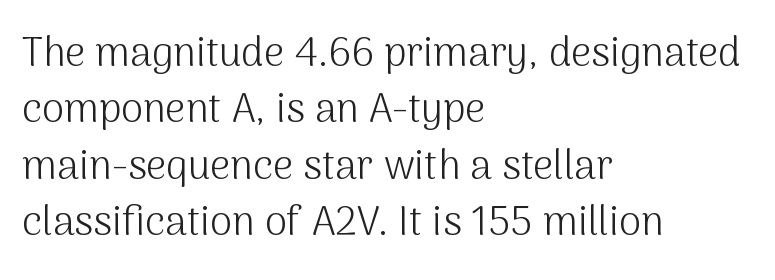
Q: Is the text bold? A: No.
Q: Is the text italic (slanted)? A: No, it is upright.
Q: Is the typeface a serif or a sans-serif typeface? A: Sans-serif.
Q: Is the text underlined? A: No.
Q: How is the paragraph aligned? A: Left-aligned.
Q: Is the spacing between letters normal or unusually wide? A: Normal.
Q: Is the spacing between lines tight, normal or loose? A: Normal.
Q: Width (condensed, normal, or wide)? A: Normal.
Q: Stroke contrast? A: Medium.
Q: x-height? A: Medium.
Q: Monospaced? A: No.
